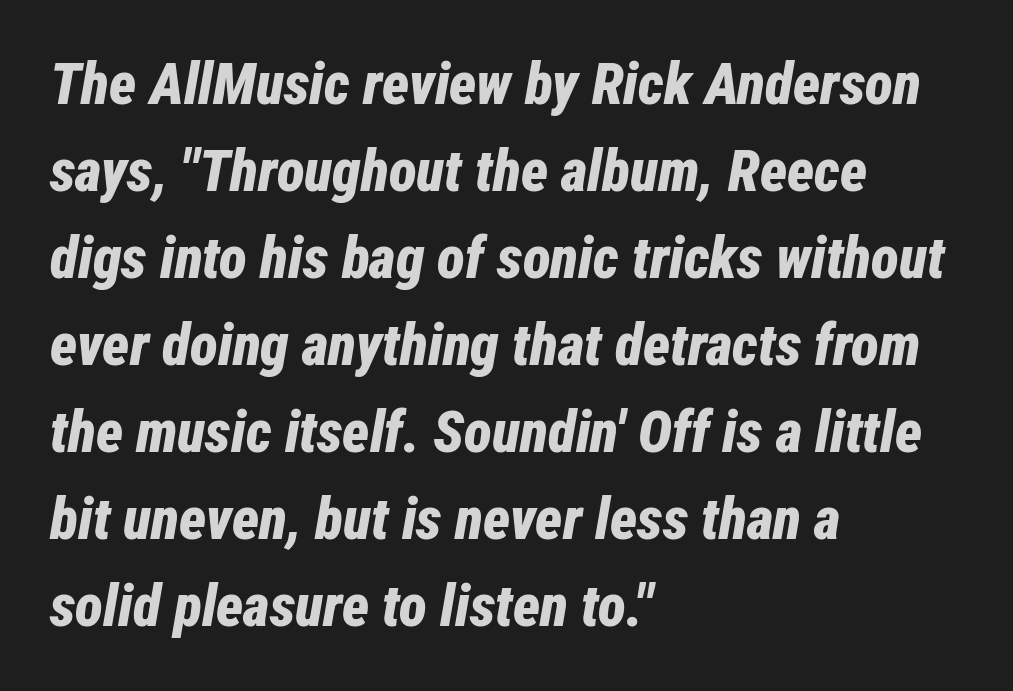
The image shows 58 px bold, condensed type, italic (leaning right); set left-aligned, normal line spacing (1.5x), normal letter spacing, not underlined; low stroke contrast and a medium x-height.
